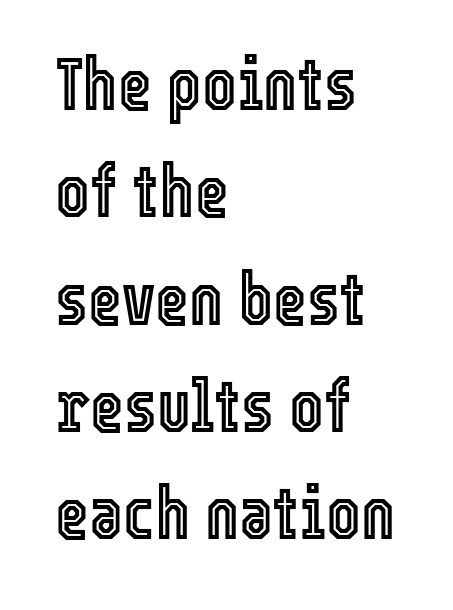
Q: Is the text italic (slanted)? A: No, it is upright.
Q: Is the text underlined? A: No.
Q: How is the paragraph aligned? A: Left-aligned.
Q: Is the spacing between letters normal or unusually wide? A: Normal.
Q: Is the spacing between lines tight, normal or loose? A: Normal.
Q: Width (condensed, normal, or wide)? A: Condensed.
Q: x-height? A: Medium.
Q: Monospaced? A: No.
